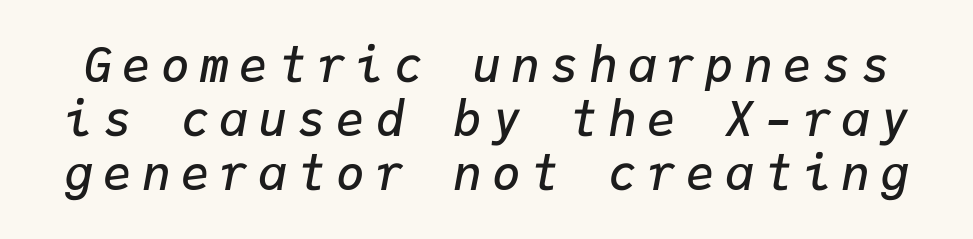
Q: Is the text bold? A: Semi-bold.
Q: Is the text italic (slanted)? A: Yes, it leans right by about 9 degrees.
Q: Is the text underlined? A: No.
Q: Is the spacing between letters normal or unusually wide? A: Unusually wide.
Q: Is the spacing between lines tight, normal or loose? A: Tight.
Q: Width (condensed, normal, or wide)? A: Normal.
Q: Stroke contrast? A: Low.
Q: x-height? A: Medium.
Q: Monospaced? A: Yes.
